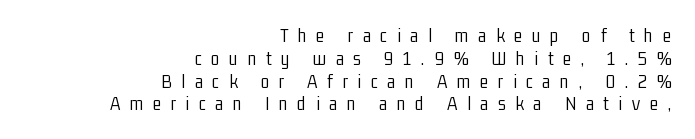
{"italic": "no", "bold": "no", "underline": "no", "align": "right", "line_spacing": "tight", "line_spacing_ratio": 1.14, "letter_spacing": "wide", "letter_spacing_em": 0.48, "glyph_px": 20}
